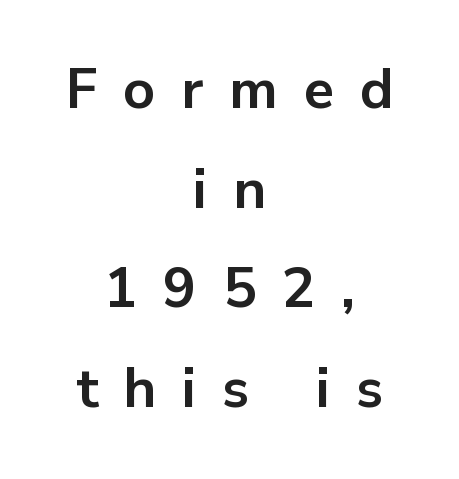
This sample is center-justified, so both line endings float freely. Type style note: lacks serifs. Is this a fixed-width face? No — the glyphs have proportional, varying widths. Pretty heavy lettering here — definitely bold. The rendering inserts visible extra space after every character.
